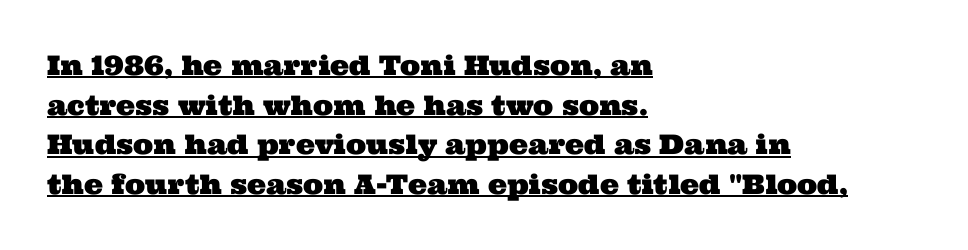
Emphasis is given by a line drawn under the lettering. This block has exactly the height ordinary leading produces. How are the letters spaced? Ordinarily, with no added tracking. A student would call this left alignment; a typographer would say flush left, rag right.
